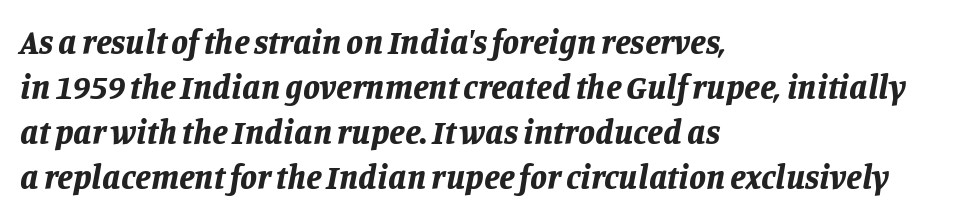
{"italic": "yes", "lean": "right", "slant_degrees": 11, "bold": "yes", "weight": "bold", "width": "normal", "stroke_contrast": "low", "x_height": "large", "monospaced": "no", "underline": "no", "align": "left", "line_spacing": "normal", "line_spacing_ratio": 1.32, "letter_spacing": "normal", "letter_spacing_em": 0.0, "glyph_px": 34}
